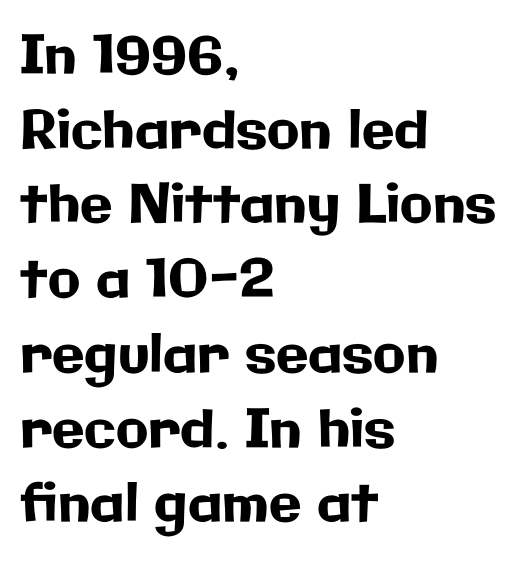
Character widths vary here, with narrow letters taking less room than wide ones. The passage shown is not underscored anywhere. The lines sit at an ordinary, default distance from one another. A student would call this left alignment; a typographer would say flush left, rag right.
